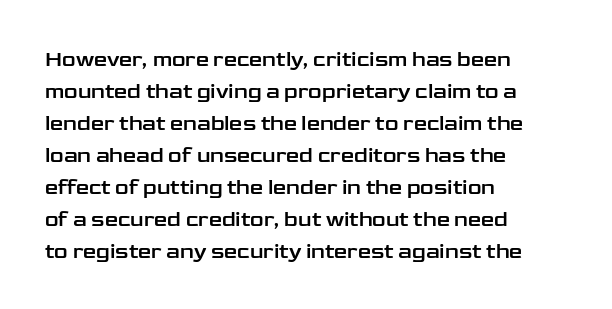
Q: Is the text italic (slanted)? A: No, it is upright.
Q: Is the text underlined? A: No.
Q: How is the paragraph aligned? A: Left-aligned.
Q: Is the spacing between letters normal or unusually wide? A: Normal.
Q: Is the spacing between lines tight, normal or loose? A: Normal.
